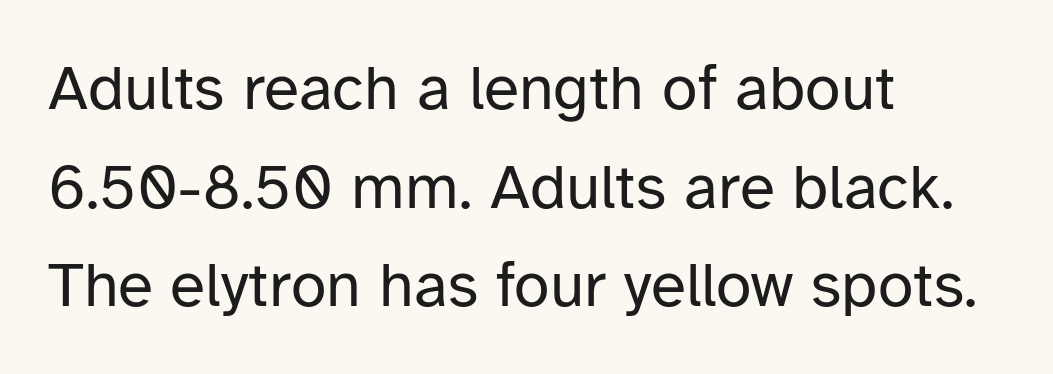
Q: Is the text bold? A: No.
Q: Is the text italic (slanted)? A: No, it is upright.
Q: Is the typeface a serif or a sans-serif typeface? A: Sans-serif.
Q: Is the text underlined? A: No.
Q: How is the paragraph aligned? A: Left-aligned.
Q: Is the spacing between letters normal or unusually wide? A: Normal.
Q: Is the spacing between lines tight, normal or loose? A: Normal.
Q: Width (condensed, normal, or wide)? A: Normal.
Q: Stroke contrast? A: Low.
Q: x-height? A: Medium.
Q: Monospaced? A: No.
